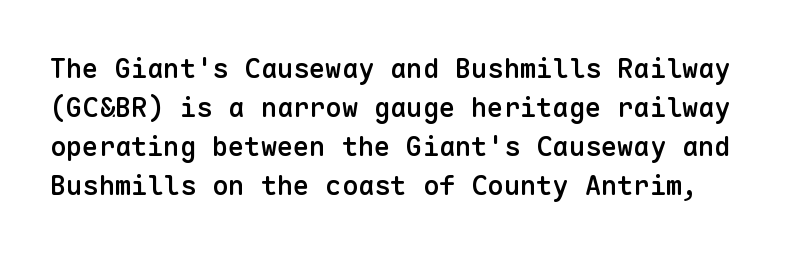
Vertical spacing — default. Tall strokes in this sample are plumb rather than angled. No extra tracking has been applied to these lines. Underline: absent. Compared with an ordinary text face, these strokes are moderately heavier — a semibold.
